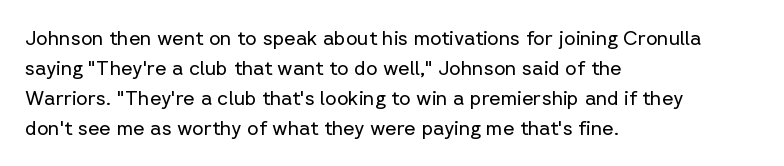
The image shows 20 px text type, upright; set left-aligned, normal line spacing (1.5x), normal letter spacing, not underlined.
